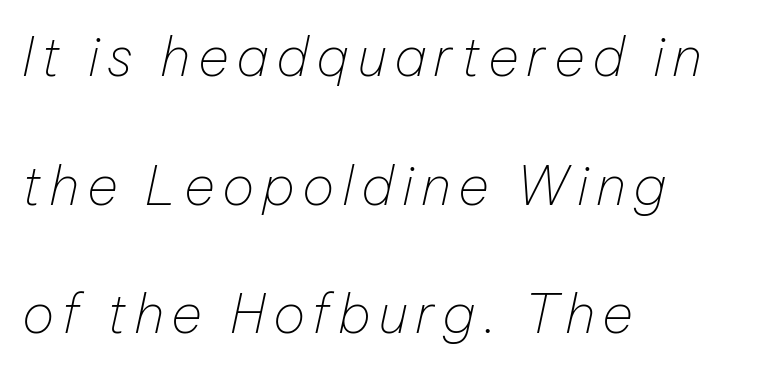
Anything drawn beneath the words? Only blank space. Widely set lines give the paragraph a tall, airy silhouette. Notice how the passage keeps a crisp vertical edge on the left only. The letterforms sit at book weight or below. These lines are rendered in a variable-pitch font.
